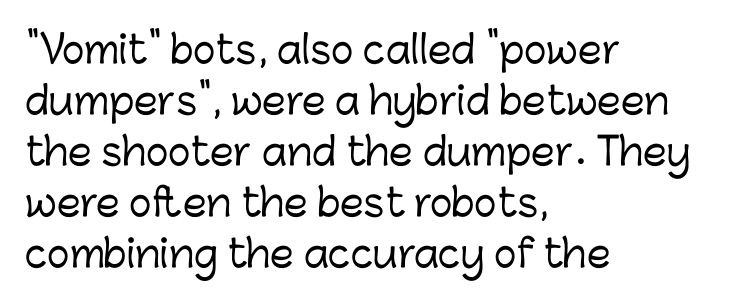
The image shows 38 px sans-serif type, upright; set left-aligned, normal line spacing (1.34x), normal letter spacing, not underlined; low stroke contrast and a medium x-height.
